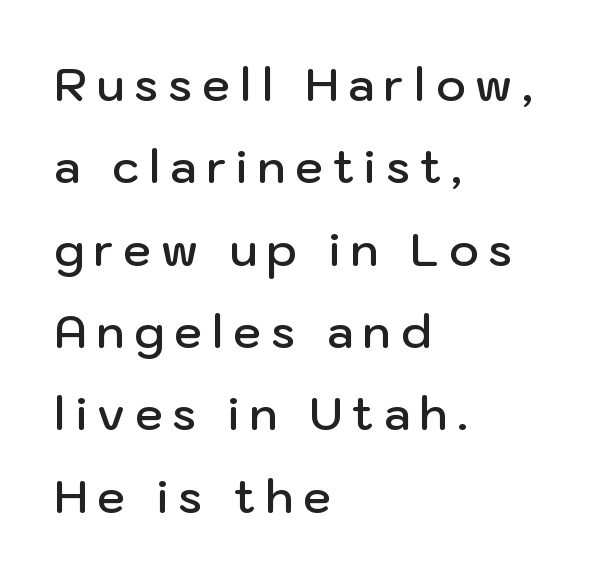
{"serif": "no", "italic": "no", "bold": "semi", "weight": "semibold", "width": "normal", "stroke_contrast": "low", "x_height": "medium", "monospaced": "no", "underline": "no", "align": "left", "line_spacing_ratio": 1.83, "letter_spacing": "wide", "letter_spacing_em": 0.22, "glyph_px": 45}
